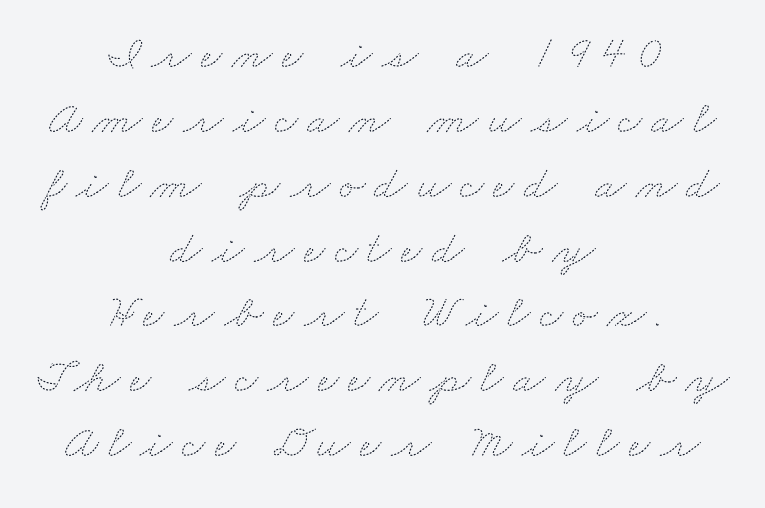
{"bold": "no", "weight": "thin", "width": "wide", "stroke_contrast": "medium", "x_height": "small", "monospaced": "no", "underline": "no", "align": "center", "line_spacing": "normal", "line_spacing_ratio": 1.38, "letter_spacing": "wide", "letter_spacing_em": 0.2, "glyph_px": 47}
